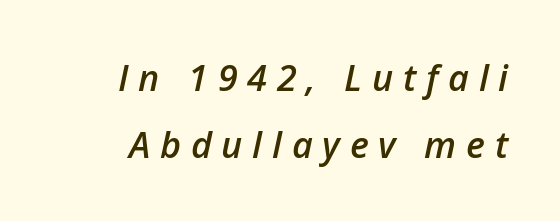
Looks like regular typesetting: each glyph gets only the width it needs. Letter spacing: wide. Only glyphs here, with clear space below each row. There's an unmistakable incline to the writing here. Semibold letterforms, between regular and bold.
